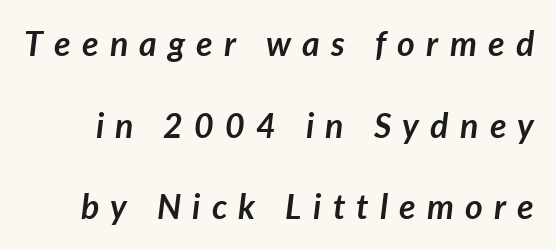
Q: Is the text bold? A: Yes.
Q: Is the text italic (slanted)? A: Yes, it leans right by about 7 degrees.
Q: Is the text underlined? A: No.
Q: Is the spacing between letters normal or unusually wide? A: Unusually wide.
Q: Is the spacing between lines tight, normal or loose? A: Loose.
Q: Width (condensed, normal, or wide)? A: Normal.
Q: Stroke contrast? A: Low.
Q: x-height? A: Medium.
Q: Monospaced? A: No.
